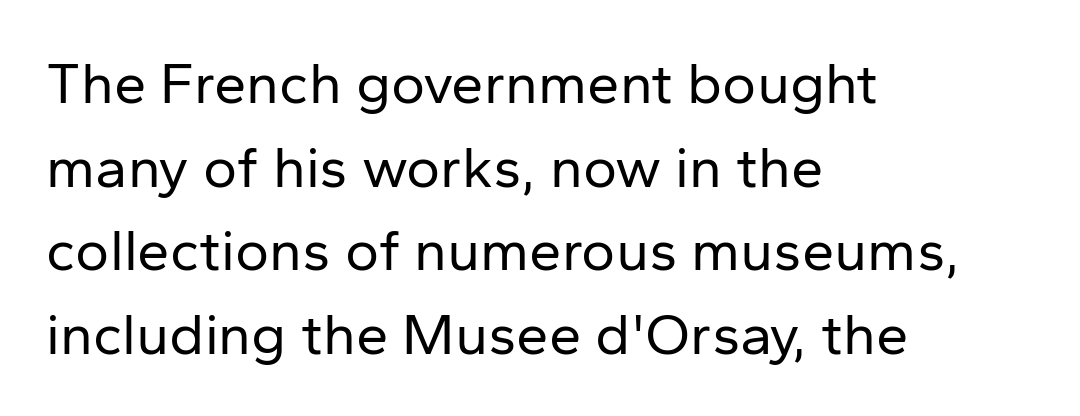
Evenly set lines give the paragraph a standard silhouette. A clean baseline with only descenders dipping below it. Character widths vary here, with narrow letters taking less room than wide ones. The font is comparable to plain body text, perhaps lighter. The rendering anchors every line to the left-hand side.
